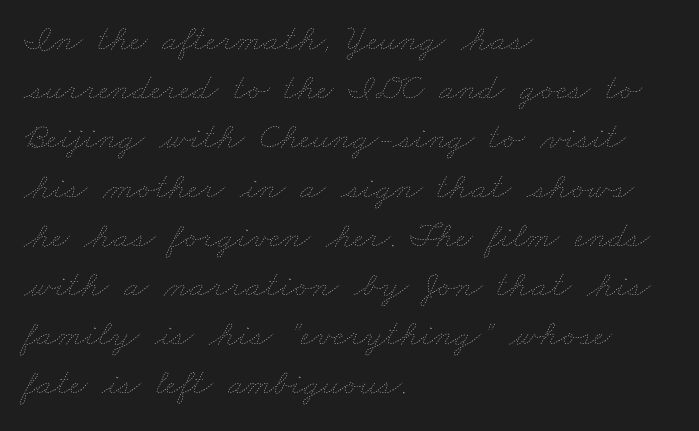
{"bold": "no", "weight": "thin", "width": "wide", "stroke_contrast": "low", "x_height": "small", "monospaced": "no", "underline": "no", "align": "left", "line_spacing": "normal", "line_spacing_ratio": 1.33, "letter_spacing": "normal", "letter_spacing_em": 0.0, "glyph_px": 37}
